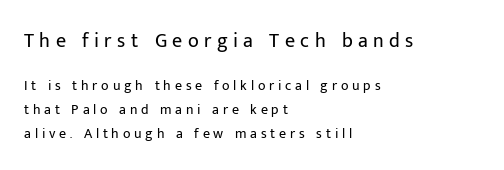
{"italic": "no", "bold": "no", "underline": "no", "align": "left", "line_spacing": "normal", "line_spacing_ratio": 1.7, "letter_spacing": "wide", "letter_spacing_em": 0.27, "larger_block": "first", "size_ratio": 1.43, "glyph_px": 20}
